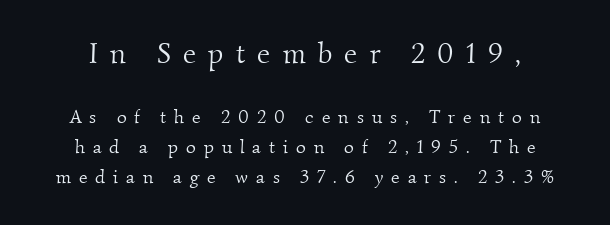
{"serif": "yes", "bold": "no", "weight": "light", "width": "normal", "stroke_contrast": "medium", "x_height": "small", "monospaced": "no", "underline": "no", "line_spacing": "normal", "line_spacing_ratio": 1.6, "letter_spacing": "wide", "letter_spacing_em": 0.42, "larger_block": "first", "size_ratio": 1.53, "glyph_px": 29}
